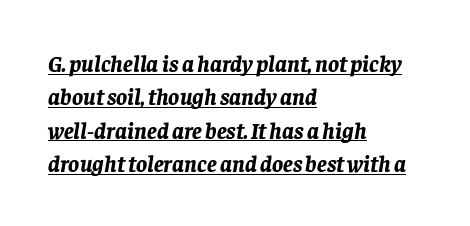
Q: Is the text bold? A: Yes.
Q: Is the text italic (slanted)? A: Yes, it leans right by about 8 degrees.
Q: Is the text underlined? A: Yes.
Q: How is the paragraph aligned? A: Left-aligned.
Q: Is the spacing between letters normal or unusually wide? A: Normal.
Q: Is the spacing between lines tight, normal or loose? A: Normal.
